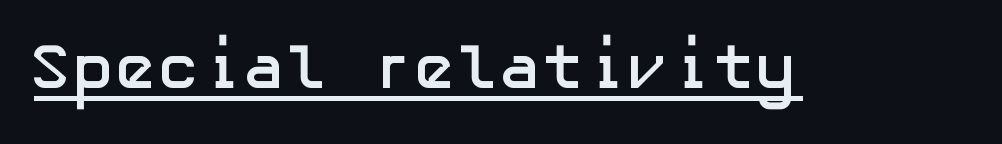
{"serif": "no", "italic": "no", "bold": "yes", "weight": "semibold", "width": "normal", "stroke_contrast": "low", "x_height": "medium", "underline": "yes", "letter_spacing": "normal", "letter_spacing_em": 0.0, "glyph_px": 64}
